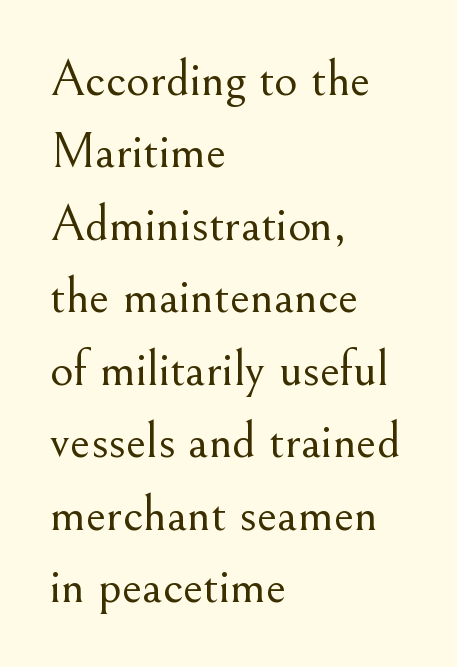
{"serif": "yes", "italic": "no", "bold": "no", "weight": "light", "width": "normal", "stroke_contrast": "medium", "x_height": "small", "monospaced": "no", "underline": "no", "align": "left", "line_spacing": "normal", "line_spacing_ratio": 1.42, "letter_spacing": "normal", "letter_spacing_em": 0.0, "glyph_px": 51}
